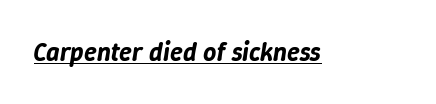
Q: Is the text italic (slanted)? A: Yes, it leans right by about 9 degrees.
Q: Is the text underlined? A: Yes.
Q: Is the spacing between letters normal or unusually wide? A: Normal.
